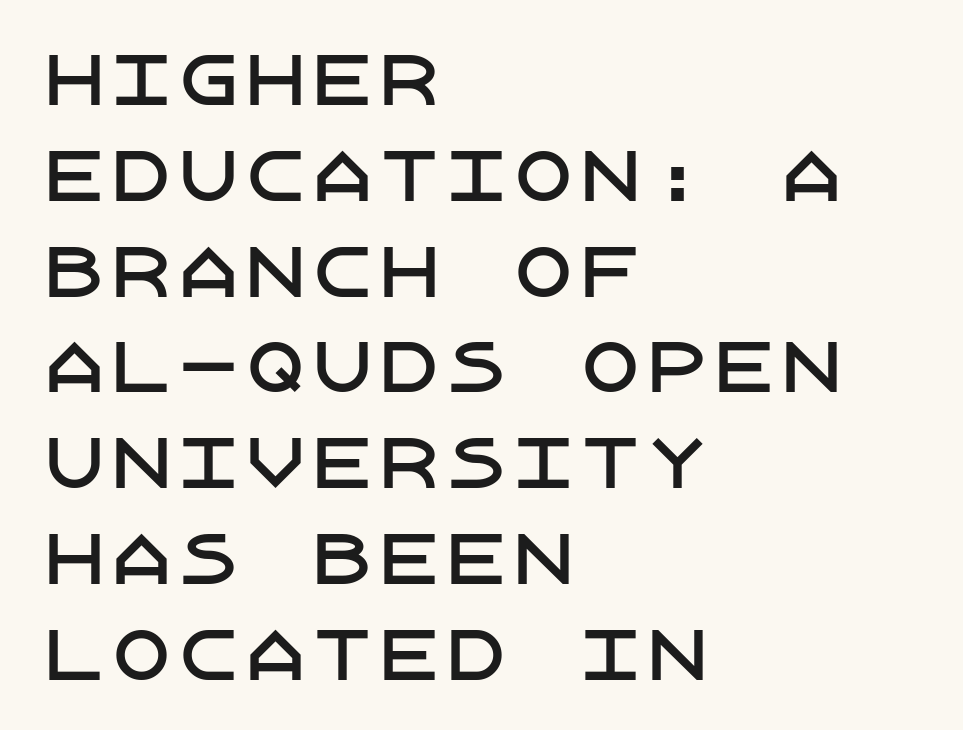
{"serif": "no", "italic": "no", "width": "normal", "stroke_contrast": "low", "x_height": "large", "underline": "no", "align": "left", "line_spacing": "normal", "line_spacing_ratio": 1.43, "letter_spacing": "normal", "letter_spacing_em": 0.0, "glyph_px": 67}
